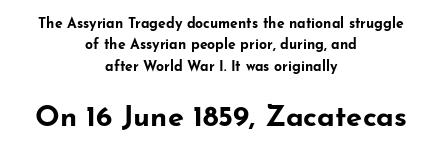
The image shows 29 px bold, wide sans-serif type, upright; set centered, normal line spacing (1.52x), normal letter spacing, not underlined; the second (bottom) block is 2.07x larger; low stroke contrast and a small x-height.
